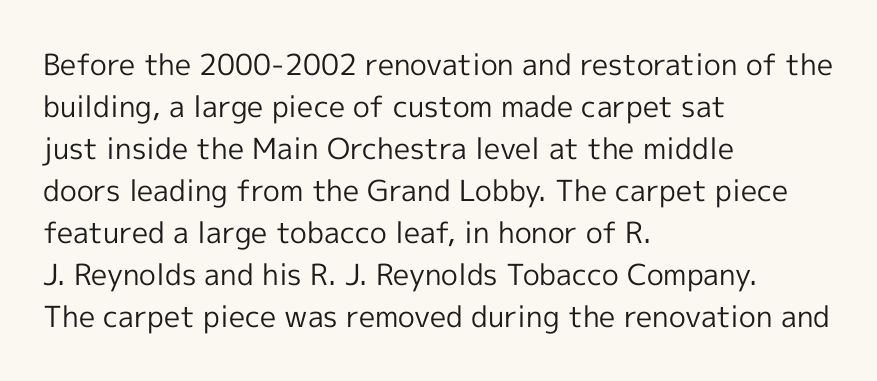
Ink coverage per letter is moderate at most. Vertical spacing — default. Just letters on the line, the space beneath them empty. Words appear dense and cohesive because spacing is normal. Do the characters align in a grid? No, the font is proportional. The type sits square on the baseline with zero lean.
